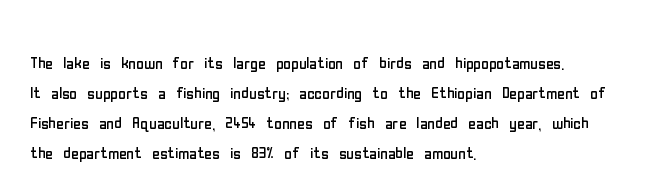
Compared with typical body copy, the letter spacing here is the same. The text block is weighted toward the left margin, trailing off unevenly rightward. The foot of each line stays bare and open. Evenly set lines give the paragraph a standard silhouette. Stroke thickness stays within the range of a standard reading face or lighter.
